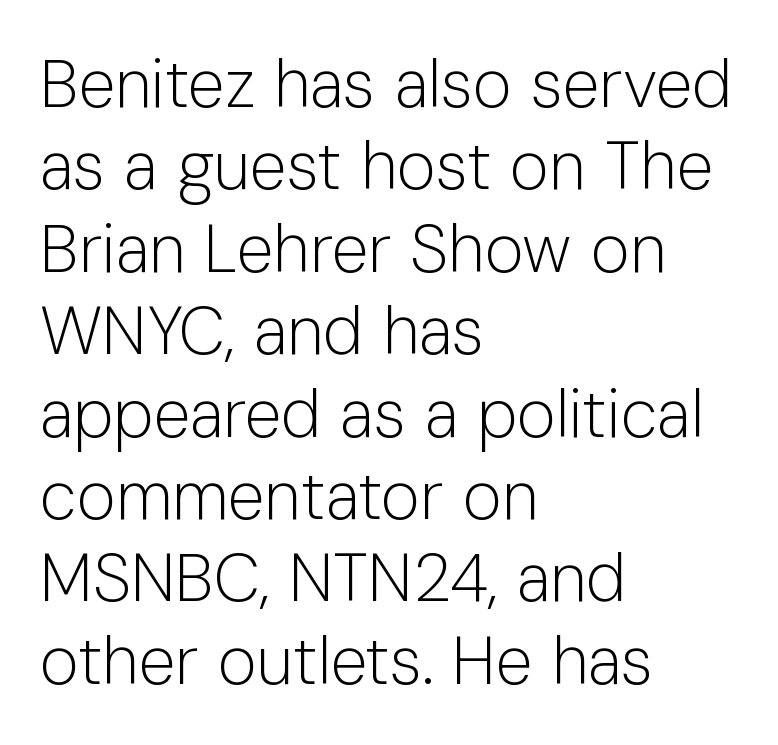
The image shows 67 px light sans-serif type, upright; set left-aligned, line spacing 1.23x, normal letter spacing, not underlined; low stroke contrast and a medium x-height.
